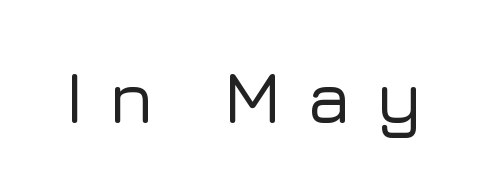
The space beneath each line is pristine and unruled. Varying glyph widths throughout — classic text-font behaviour. The type family on display is of the sans-serif kind. Display-style spreading of the glyphs; the letterfit is very open. Ordinary non-slanted type is in use.
